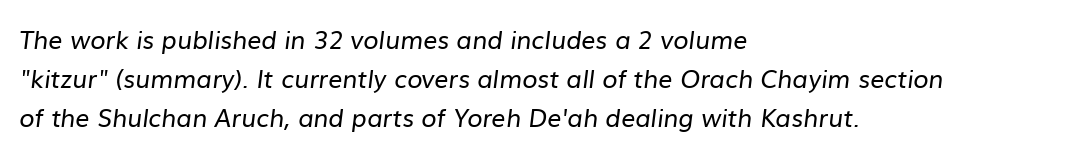
The glyphs are unaccompanied by any horizontal stroke below them. The passage shown is not bold in any degree. Notice how descenders clear the ascenders below comfortably — that's standard leading. Honestly, the letter spacing is just normal — you wouldn't notice it. Caption: multi-line text, flush left, ragged right.
